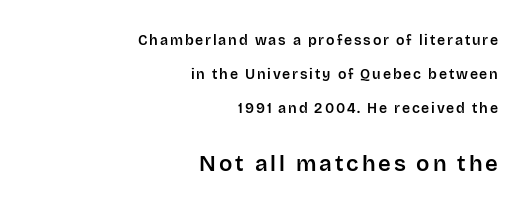
The image shows 22 px text type, upright; set right-aligned, loose line spacing (2.42x), not underlined; the second (bottom) block is 1.57x larger.
